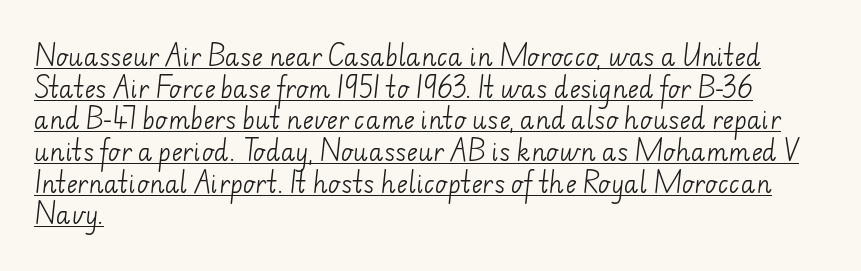
The image shows 24 px text type; set left-aligned, normal line spacing (1.32x), normal letter spacing, underlined.
